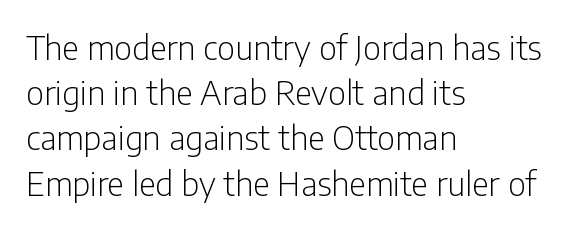
Q: Is the text bold? A: No.
Q: Is the text italic (slanted)? A: No, it is upright.
Q: Is the typeface a serif or a sans-serif typeface? A: Sans-serif.
Q: Is the text underlined? A: No.
Q: How is the paragraph aligned? A: Left-aligned.
Q: Is the spacing between letters normal or unusually wide? A: Normal.
Q: Is the spacing between lines tight, normal or loose? A: Normal.
Q: Width (condensed, normal, or wide)? A: Condensed.
Q: Stroke contrast? A: Low.
Q: x-height? A: Medium.
Q: Monospaced? A: No.
